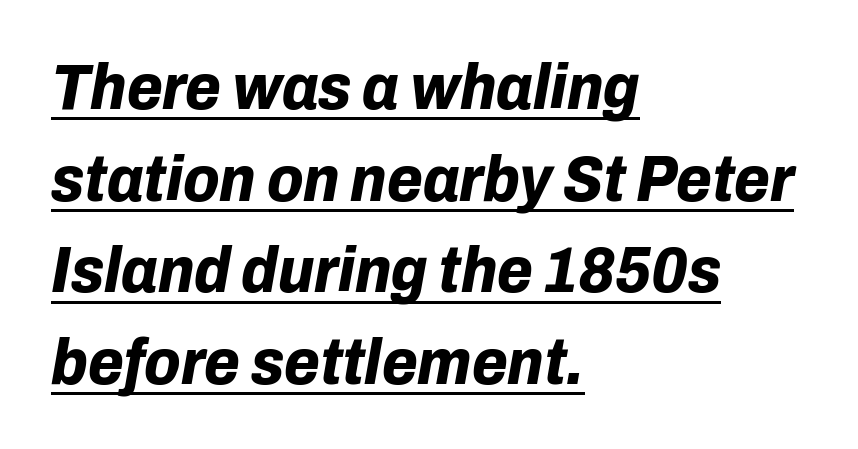
You could not count columns in this text — the font is proportionally spaced. Glyph-to-glyph distance matches everyday printed text. The lines sit at an ordinary, default distance from one another. Quick note: underline on. On the weight axis this lands at bold, roughly 700.
